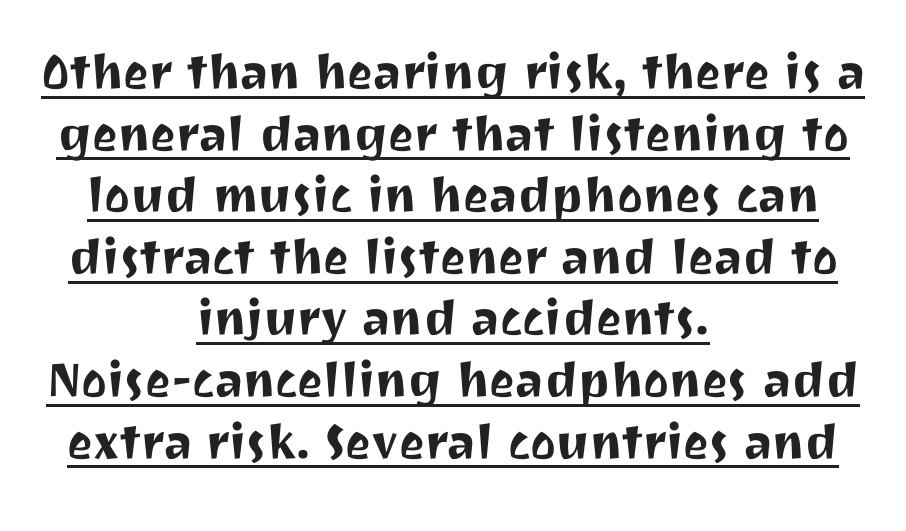
{"serif": "no", "italic": "no", "width": "normal", "stroke_contrast": "medium", "x_height": "medium", "monospaced": "no", "underline": "yes", "align": "center", "line_spacing": "tight", "line_spacing_ratio": 1.01, "letter_spacing": "normal", "letter_spacing_em": 0.0, "glyph_px": 61}
